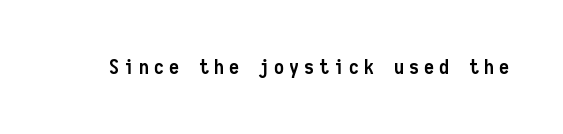
{"italic": "no", "bold": "yes", "underline": "no", "letter_spacing": "wide", "letter_spacing_em": 0.25, "glyph_px": 20}
